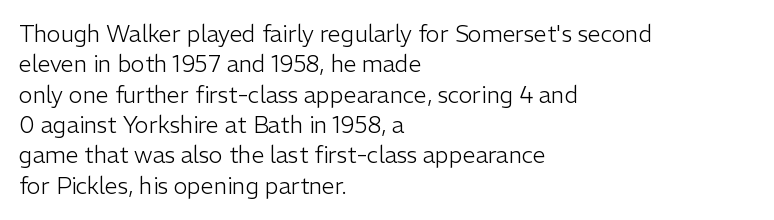
The space directly below the letters is spotless. Caption: standard tracking, unaltered. Vertically, the passage feels balanced, rows spaced as you'd expect. Does the lettering tilt? It doesn't — this is upright.
